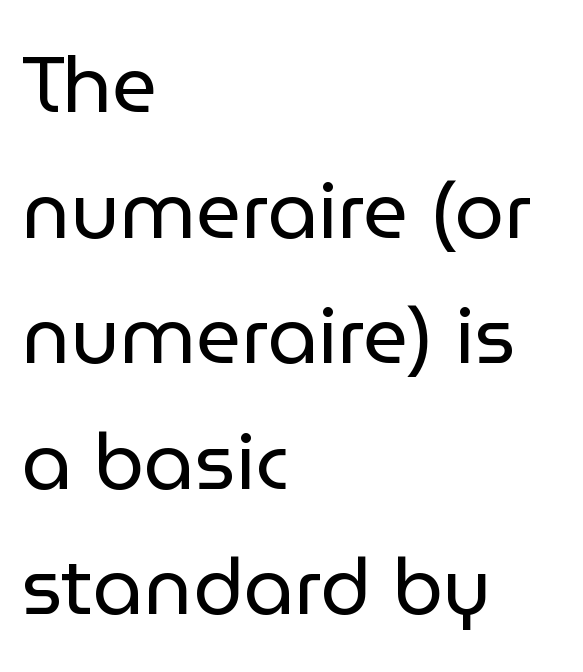
Q: Is the text bold? A: No.
Q: Is the text italic (slanted)? A: No, it is upright.
Q: Is the typeface a serif or a sans-serif typeface? A: Sans-serif.
Q: Is the text underlined? A: No.
Q: How is the paragraph aligned? A: Left-aligned.
Q: Is the spacing between letters normal or unusually wide? A: Normal.
Q: Is the spacing between lines tight, normal or loose? A: Normal.
Q: Width (condensed, normal, or wide)? A: Normal.
Q: Stroke contrast? A: Low.
Q: x-height? A: Medium.
Q: Monospaced? A: No.
